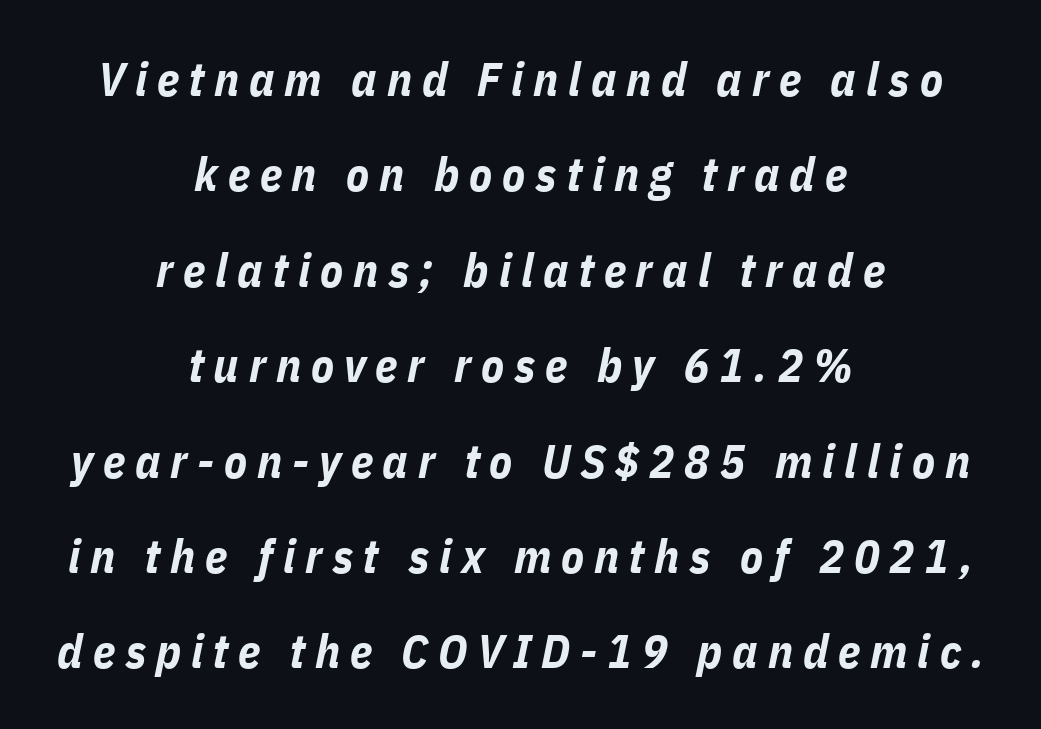
A full-strength bold gives these letters their thick strokes. Each new line begins a long way beneath the previous one. A clean baseline with only descenders dipping below it. A student would call this center alignment; a typographer would say set centered. A typesetter would call this proportional, since set widths differ per character.
